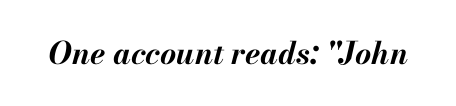
Q: Is the text bold? A: Yes.
Q: Is the text italic (slanted)? A: Yes, it leans right by about 13 degrees.
Q: Is the text underlined? A: No.
Q: Is the spacing between letters normal or unusually wide? A: Normal.
Q: Width (condensed, normal, or wide)? A: Normal.
Q: Stroke contrast? A: Medium.
Q: x-height? A: Small.
Q: Monospaced? A: No.
